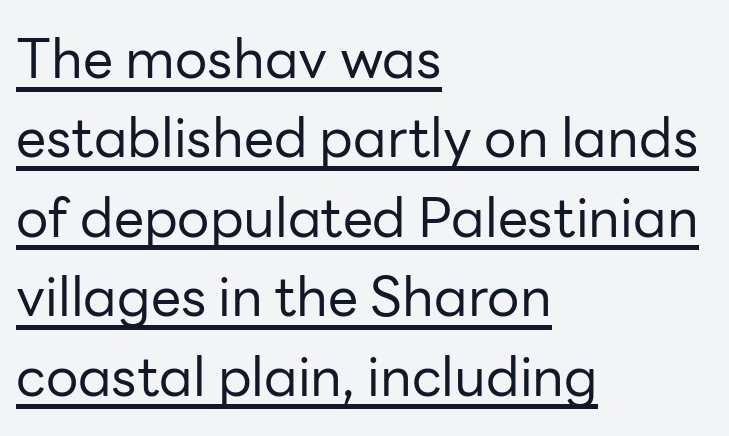
Q: Is the text bold? A: No.
Q: Is the text italic (slanted)? A: No, it is upright.
Q: Is the typeface a serif or a sans-serif typeface? A: Sans-serif.
Q: Is the text underlined? A: Yes.
Q: How is the paragraph aligned? A: Left-aligned.
Q: Is the spacing between letters normal or unusually wide? A: Normal.
Q: Is the spacing between lines tight, normal or loose? A: Normal.
Q: Width (condensed, normal, or wide)? A: Normal.
Q: Stroke contrast? A: Low.
Q: x-height? A: Medium.
Q: Monospaced? A: No.
